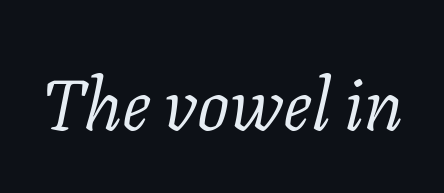
Q: Is the text bold? A: No.
Q: Is the text italic (slanted)? A: Yes, it leans right by about 11 degrees.
Q: Is the typeface a serif or a sans-serif typeface? A: Serif.
Q: Is the text underlined? A: No.
Q: Is the spacing between letters normal or unusually wide? A: Normal.
Q: Width (condensed, normal, or wide)? A: Normal.
Q: Stroke contrast? A: Low.
Q: x-height? A: Medium.
Q: Monospaced? A: No.
